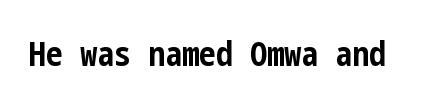
Q: Is the text bold? A: Yes.
Q: Is the text italic (slanted)? A: No, it is upright.
Q: Is the typeface a serif or a sans-serif typeface? A: Sans-serif.
Q: Is the text underlined? A: No.
Q: Is the spacing between letters normal or unusually wide? A: Normal.
Q: Width (condensed, normal, or wide)? A: Condensed.
Q: Stroke contrast? A: Low.
Q: x-height? A: Medium.
